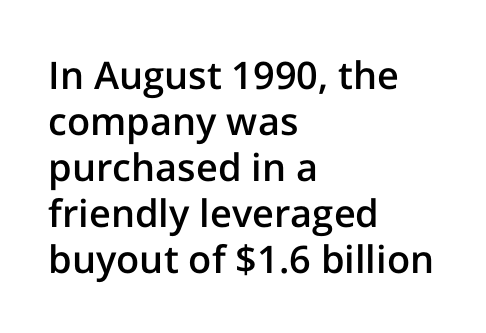
Typographic density is moderately raised because the face is semibold. You could not count columns in this text — the font is proportionally spaced. Clear beneath every line of the passage. The letters stand upright; this is a roman face. To sum up the face: it is a sans, with no serifs. A student would call this left alignment; a typographer would say flush left, rag right.
